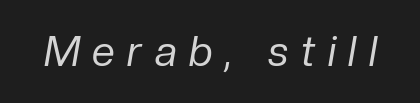
Q: Is the text bold? A: No.
Q: Is the text italic (slanted)? A: Yes, it leans right by about 10 degrees.
Q: Is the text underlined? A: No.
Q: Is the spacing between letters normal or unusually wide? A: Unusually wide.
Q: Width (condensed, normal, or wide)? A: Normal.
Q: Stroke contrast? A: Low.
Q: x-height? A: Medium.
Q: Monospaced? A: No.
